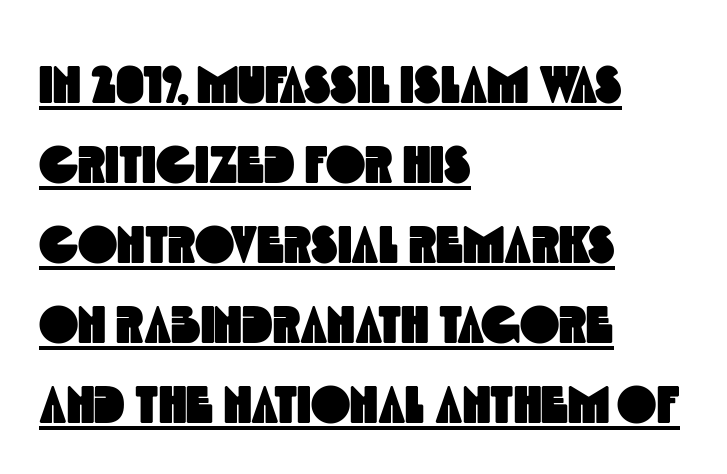
Q: Is the typeface a serif or a sans-serif typeface? A: Sans-serif.
Q: Is the text underlined? A: Yes.
Q: How is the paragraph aligned? A: Left-aligned.
Q: Is the spacing between letters normal or unusually wide? A: Normal.
Q: Is the spacing between lines tight, normal or loose? A: Normal.
Q: Width (condensed, normal, or wide)? A: Condensed.
Q: x-height? A: Large.
Q: Monospaced? A: No.
